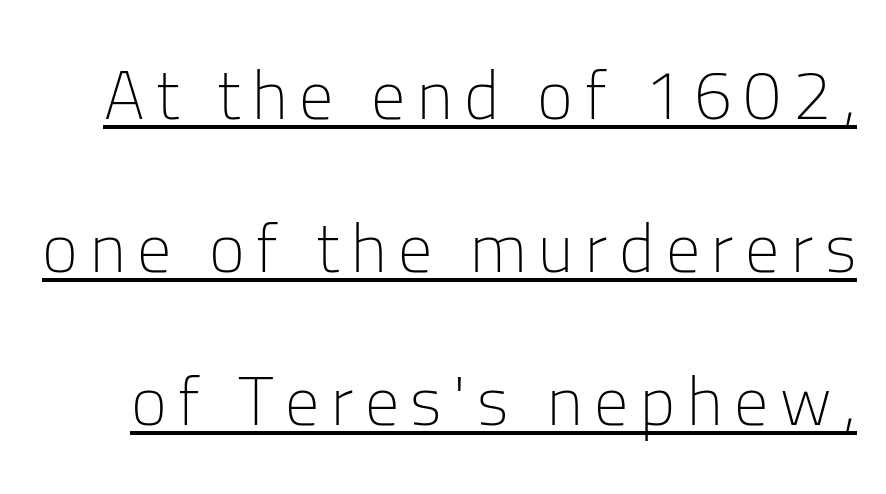
Q: Is the text bold? A: No.
Q: Is the text italic (slanted)? A: No, it is upright.
Q: Is the typeface a serif or a sans-serif typeface? A: Sans-serif.
Q: Is the text underlined? A: Yes.
Q: Is the spacing between lines tight, normal or loose? A: Loose.
Q: Width (condensed, normal, or wide)? A: Normal.
Q: Stroke contrast? A: Low.
Q: x-height? A: Medium.
Q: Monospaced? A: No.
